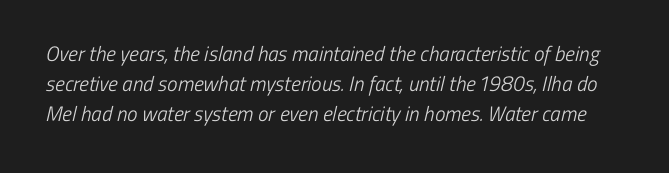
{"bold": "no", "underline": "no", "line_spacing": "normal", "line_spacing_ratio": 1.44, "letter_spacing": "normal", "letter_spacing_em": 0.0, "glyph_px": 21}
